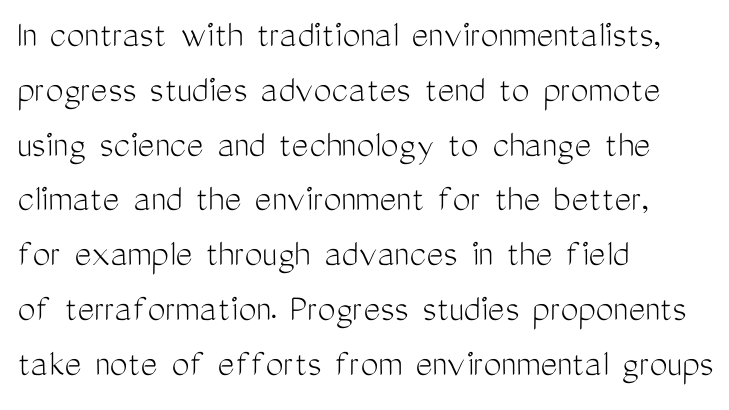
The lines in this sample share a left origin and differ only in where they stop. Classification — sans serif. Each letter keeps its own natural width here, so spacing adapts to shape. Quick note: not italic, upright. The letterforms sit at book weight or below.
